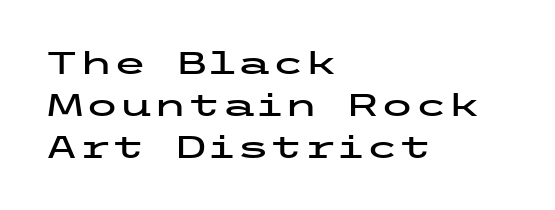
The image shows 31 px wide sans-serif type, upright; set left-aligned, normal line spacing (1.35x), normal letter spacing, not underlined; low stroke contrast and a medium x-height.
